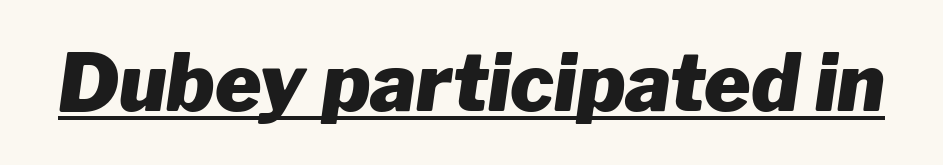
Q: Is the text bold? A: Yes.
Q: Is the text italic (slanted)? A: Yes, it leans right by about 8 degrees.
Q: Is the text underlined? A: Yes.
Q: Is the spacing between letters normal or unusually wide? A: Normal.
Q: Width (condensed, normal, or wide)? A: Normal.
Q: Stroke contrast? A: Low.
Q: x-height? A: Medium.
Q: Monospaced? A: No.
